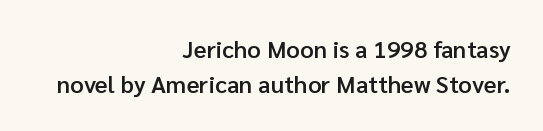
Q: Is the text bold? A: Semi-bold.
Q: Is the text italic (slanted)? A: No, it is upright.
Q: Is the text underlined? A: No.
Q: How is the paragraph aligned? A: Right-aligned.
Q: Is the spacing between letters normal or unusually wide? A: Normal.
Q: Is the spacing between lines tight, normal or loose? A: Normal.
